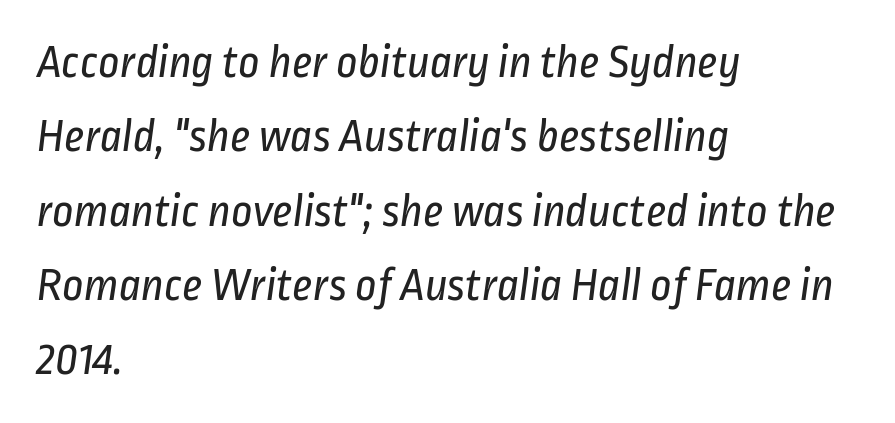
The passage is arranged the way most books set body copy — flush left. Any mark beneath the type? The region is blank. Are there feet on the stems? There aren't — it's a sans. Varying glyph widths throughout — classic text-font behaviour. The passage shown stacks its lines at a standard gap.
